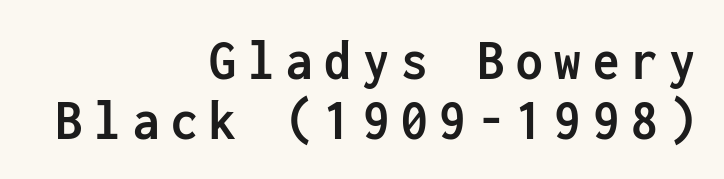
Q: Is the text bold? A: Yes.
Q: Is the text italic (slanted)? A: No, it is upright.
Q: Is the typeface a serif or a sans-serif typeface? A: Sans-serif.
Q: Is the text underlined? A: No.
Q: How is the paragraph aligned? A: Right-aligned.
Q: Is the spacing between letters normal or unusually wide? A: Unusually wide.
Q: Is the spacing between lines tight, normal or loose? A: Tight.
Q: Width (condensed, normal, or wide)? A: Condensed.
Q: Stroke contrast? A: Low.
Q: x-height? A: Medium.
Q: Monospaced? A: Yes.
